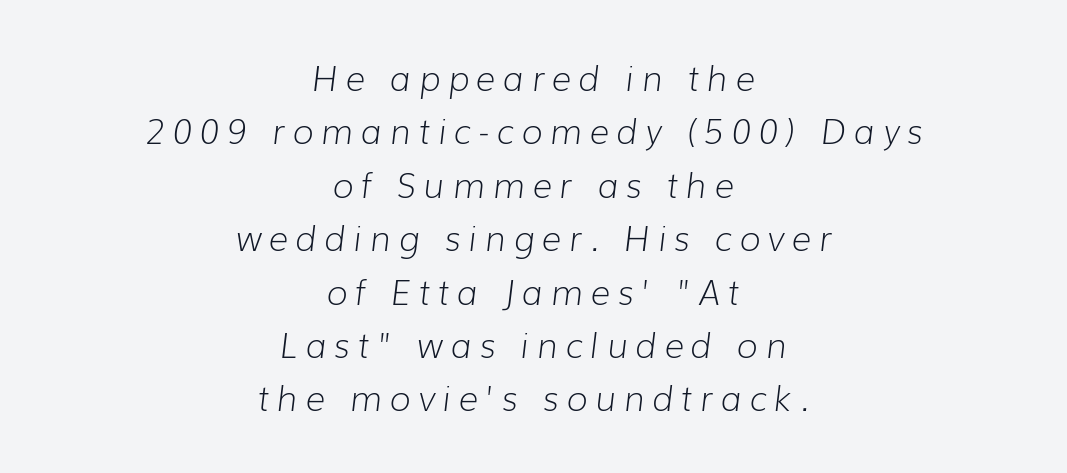
A typesetter would call this heavily tracked-out type. Which margin do the lines hug? Neither — every line sits in the middle. You could not count columns in this text — the font is proportionally spaced. Regular leading.
